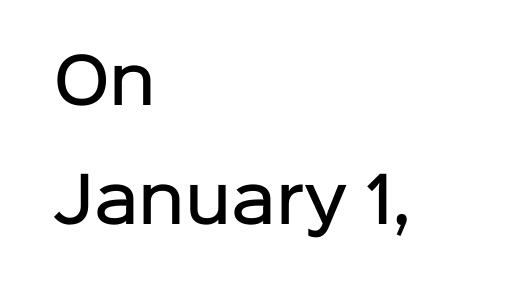
Q: Is the text bold? A: Semi-bold.
Q: Is the text italic (slanted)? A: No, it is upright.
Q: Is the typeface a serif or a sans-serif typeface? A: Sans-serif.
Q: Is the text underlined? A: No.
Q: How is the paragraph aligned? A: Left-aligned.
Q: Is the spacing between letters normal or unusually wide? A: Normal.
Q: Is the spacing between lines tight, normal or loose? A: Loose.
Q: Width (condensed, normal, or wide)? A: Normal.
Q: Stroke contrast? A: Low.
Q: x-height? A: Medium.
Q: Monospaced? A: No.
